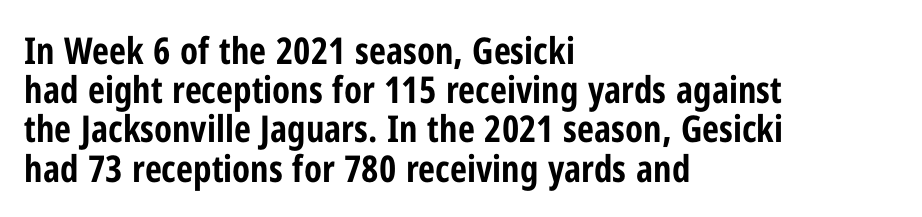
{"serif": "no", "italic": "no", "bold": "yes", "weight": "bold", "width": "condensed", "stroke_contrast": "low", "x_height": "medium", "monospaced": "no", "underline": "no", "align": "left", "line_spacing": "tight", "line_spacing_ratio": 1.06, "letter_spacing": "normal", "letter_spacing_em": 0.0, "glyph_px": 37}
